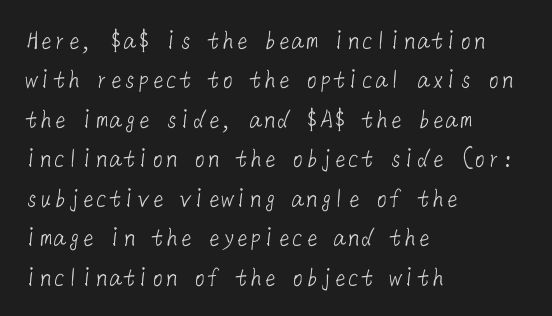
{"serif": "no", "bold": "no", "weight": "light", "width": "normal", "stroke_contrast": "low", "x_height": "medium", "underline": "no", "align": "left", "line_spacing": "normal", "line_spacing_ratio": 1.41, "letter_spacing": "normal", "letter_spacing_em": 0.0, "glyph_px": 28}
